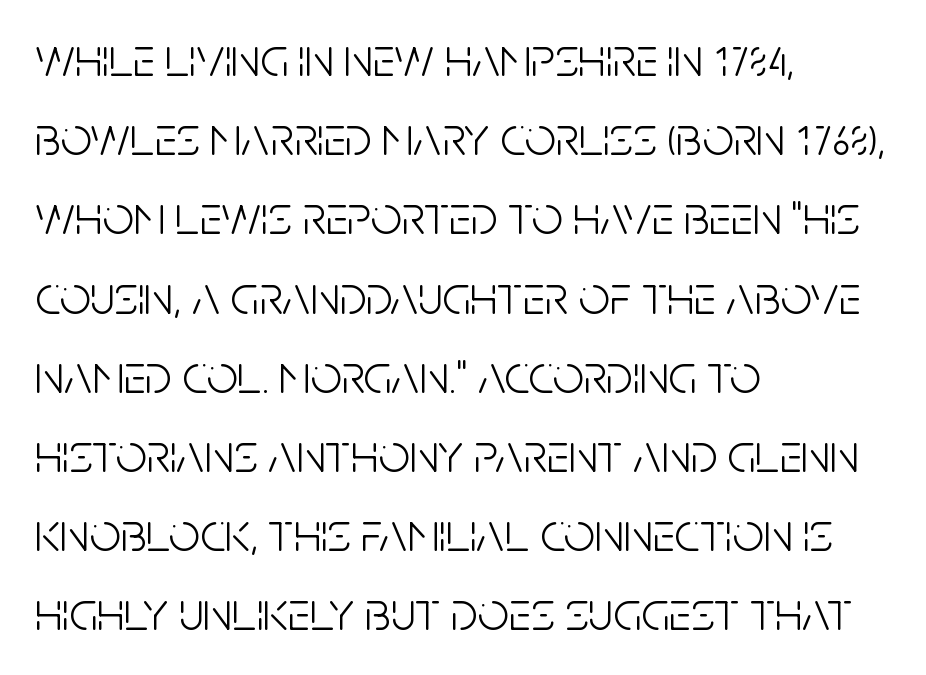
{"serif": "no", "italic": "no", "bold": "no", "weight": "light", "width": "condensed", "stroke_contrast": "low", "x_height": "large", "monospaced": "no", "underline": "no", "align": "left", "line_spacing": "normal", "line_spacing_ratio": 1.44, "letter_spacing": "normal", "letter_spacing_em": 0.0, "glyph_px": 55}
